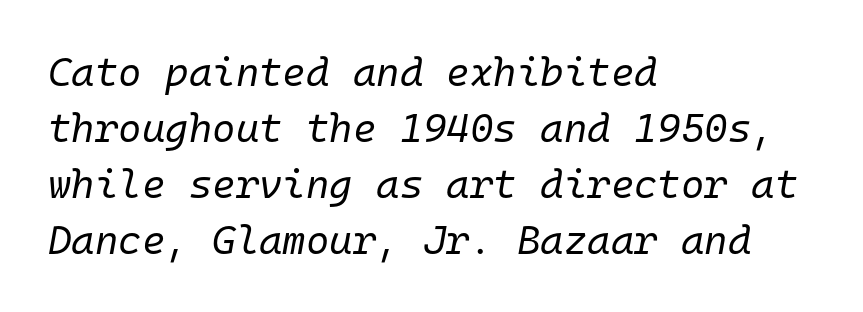
Beneath every word, the page is bare. Designer's note — italics engaged. A quiet, ordinary-to-light weight characterises the typeface. Compared with typical paragraphs, the rows here are spaced about the same. The rendering uses typewriter-style spacing with identical character cells.
